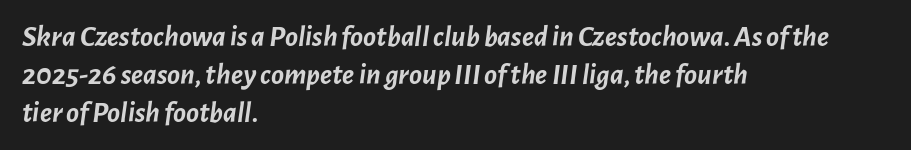
{"italic": "yes", "lean": "right", "slant_degrees": 7, "bold": "yes", "weight": "semibold", "width": "normal", "stroke_contrast": "low", "x_height": "medium", "monospaced": "no", "underline": "no", "align": "left", "line_spacing": "normal", "line_spacing_ratio": 1.26, "letter_spacing": "normal", "letter_spacing_em": 0.0, "glyph_px": 30}
